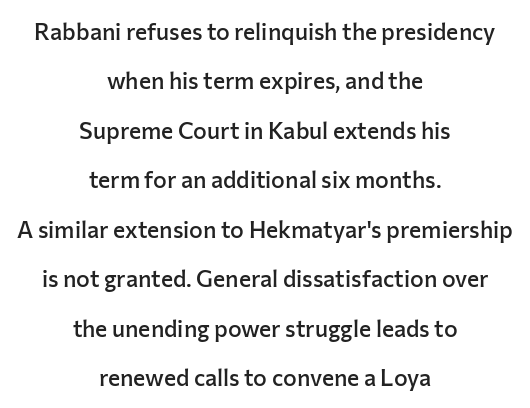
The image shows 23 px text type, upright; set centered, loose line spacing (2.15x), normal letter spacing, not underlined.
